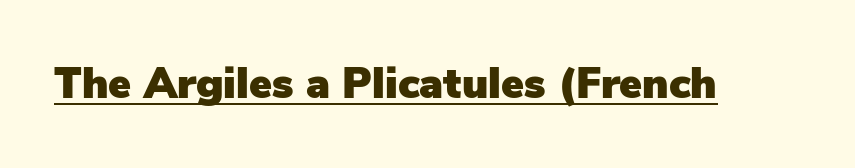
{"serif": "no", "italic": "no", "width": "normal", "stroke_contrast": "low", "x_height": "medium", "monospaced": "no", "underline": "yes", "letter_spacing": "normal", "letter_spacing_em": 0.0, "glyph_px": 43}
